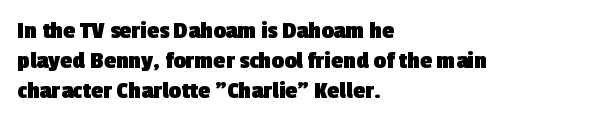
The image shows 24 px bold type; set left-aligned, normal line spacing (1.25x), normal letter spacing, not underlined.
